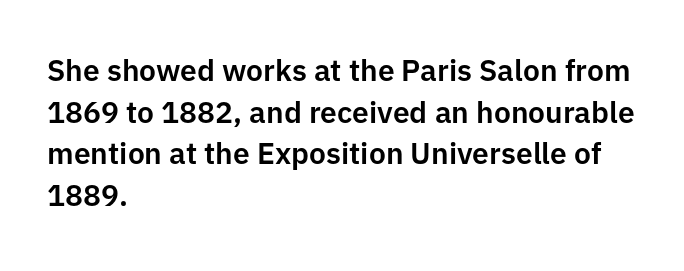
{"serif": "no", "italic": "no", "width": "normal", "stroke_contrast": "low", "x_height": "medium", "monospaced": "no", "underline": "no", "align": "left", "line_spacing": "normal", "line_spacing_ratio": 1.39, "letter_spacing": "normal", "letter_spacing_em": 0.0, "glyph_px": 30}
